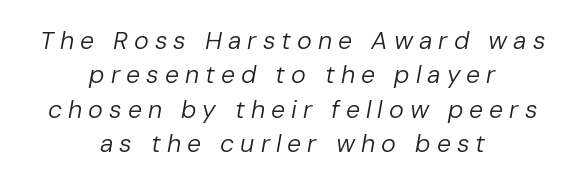
Q: Is the text bold? A: No.
Q: Is the text italic (slanted)? A: Yes, it leans right by about 10 degrees.
Q: Is the text underlined? A: No.
Q: How is the paragraph aligned? A: Centered.
Q: Is the spacing between letters normal or unusually wide? A: Unusually wide.
Q: Is the spacing between lines tight, normal or loose? A: Normal.
